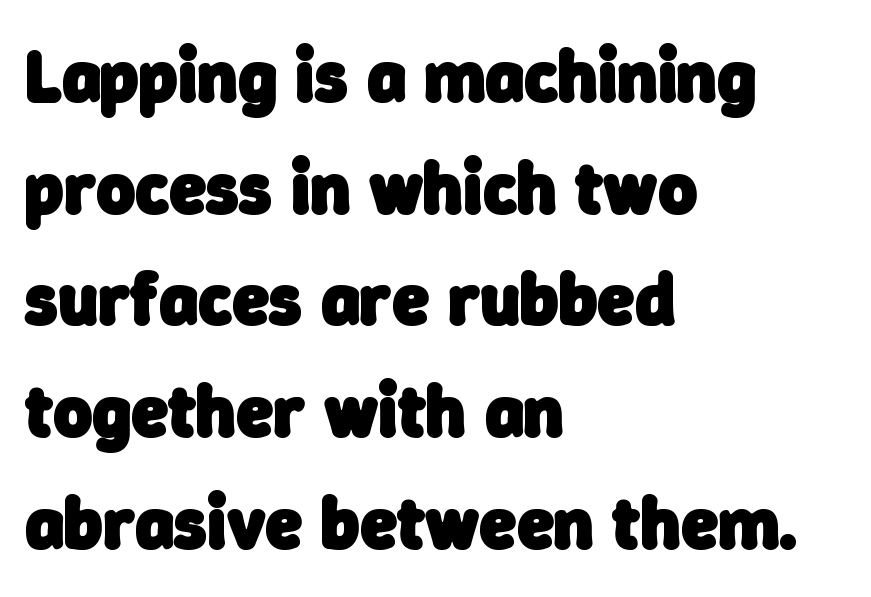
The image shows 74 px heavy sans-serif type; set left-aligned, normal line spacing (1.51x), normal letter spacing, not underlined; low stroke contrast and a medium x-height.
